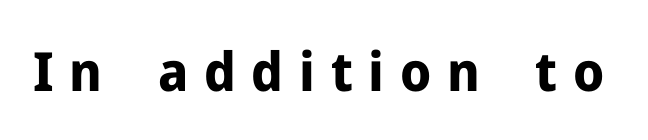
The image shows 54 px bold sans-serif type, upright; set unusually wide letter spacing (+0.29 em), not underlined; low stroke contrast and a medium x-height.
